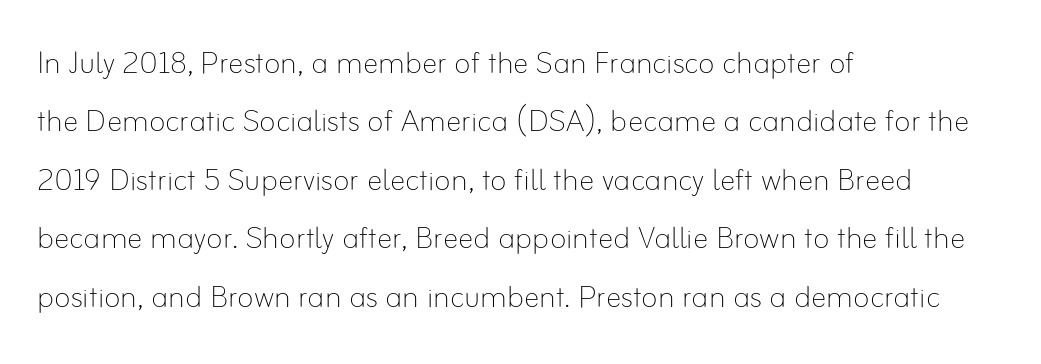
{"italic": "no", "bold": "no", "weight": "thin", "width": "normal", "stroke_contrast": "low", "x_height": "small", "monospaced": "no", "underline": "no", "align": "left", "line_spacing": "normal", "line_spacing_ratio": 1.5, "letter_spacing": "normal", "letter_spacing_em": 0.0, "glyph_px": 39}
